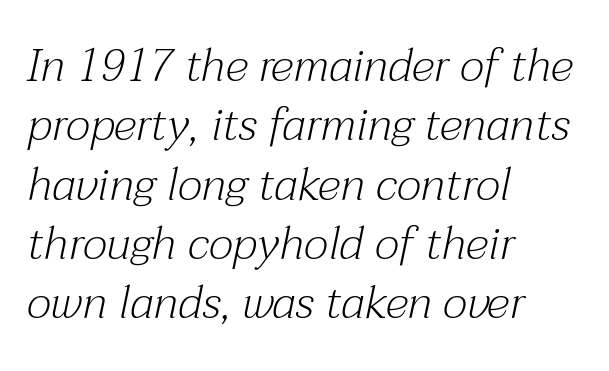
{"serif": "yes", "italic": "yes", "lean": "right", "slant_degrees": 12, "bold": "no", "weight": "light", "width": "normal", "stroke_contrast": "medium", "x_height": "medium", "monospaced": "no", "underline": "no", "align": "left", "line_spacing": "normal", "line_spacing_ratio": 1.29, "letter_spacing": "normal", "letter_spacing_em": 0.0, "glyph_px": 46}
